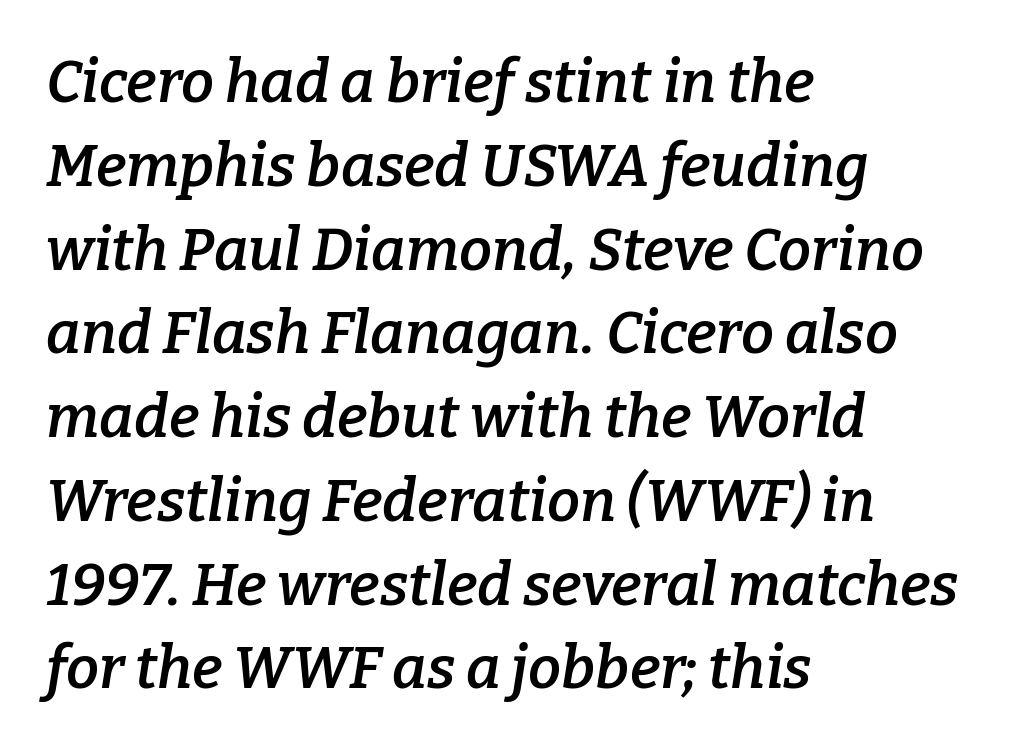
The face used here is a semibold: visibly heavier than regular, lighter than bold. Varying glyph widths throughout — classic text-font behaviour. A serif font was chosen for this passage. Descenders are the only things crossing below the line.
